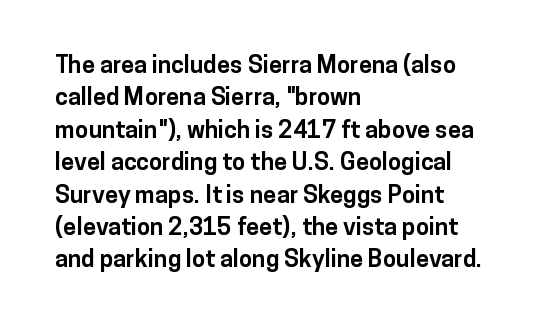
The image shows 24 px bold type, upright; set left-aligned, normal line spacing (1.35x), normal letter spacing, not underlined.
